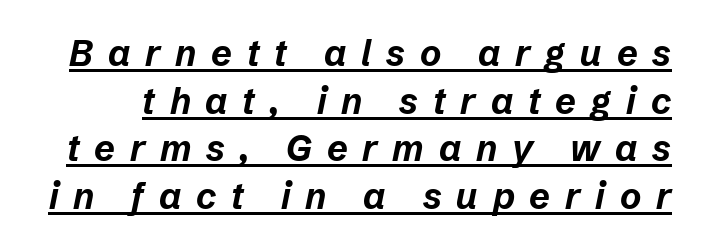
The image shows 36 px bold type, italic (leaning right); set normal line spacing (1.32x), unusually wide letter spacing (+0.41 em), underlined; low stroke contrast and a medium x-height.
